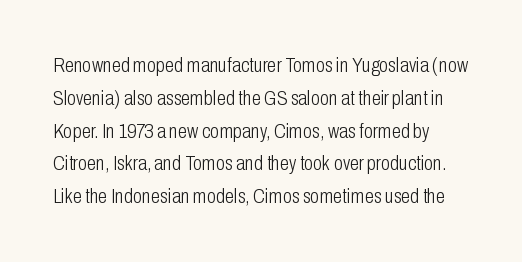
Q: Is the text bold? A: No.
Q: Is the text italic (slanted)? A: No, it is upright.
Q: Is the text underlined? A: No.
Q: Is the spacing between letters normal or unusually wide? A: Normal.
Q: Is the spacing between lines tight, normal or loose? A: Normal.
